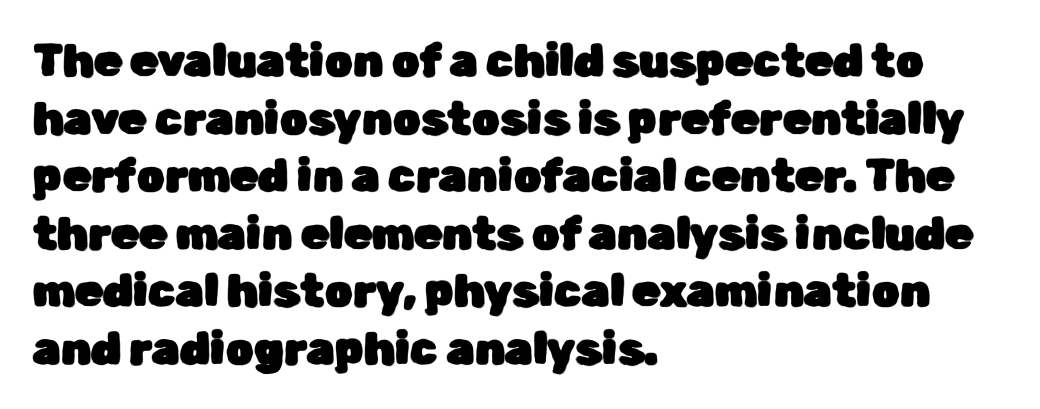
The image shows 45 px sans-serif type, upright; set left-aligned, normal line spacing (1.28x), normal letter spacing, not underlined; low stroke contrast and a medium x-height.
